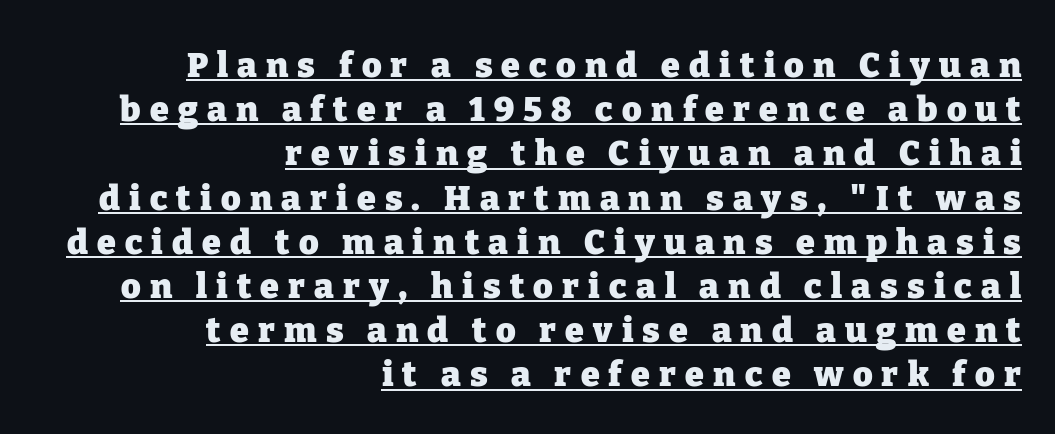
The image shows 34 px heavy serif type, upright; set right-aligned, normal line spacing (1.3x), unusually wide letter spacing (+0.27 em), underlined; low stroke contrast and a medium x-height.
